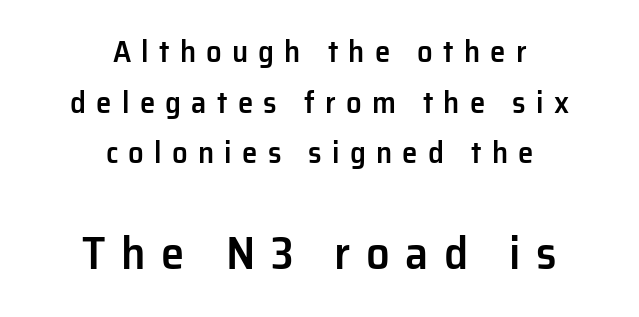
Q: Is the text bold? A: Semi-bold.
Q: Is the text italic (slanted)? A: No, it is upright.
Q: Is the typeface a serif or a sans-serif typeface? A: Sans-serif.
Q: Is the text underlined? A: No.
Q: How is the paragraph aligned? A: Centered.
Q: Is the spacing between letters normal or unusually wide? A: Unusually wide.
Q: Is the spacing between lines tight, normal or loose? A: Normal.
Q: Which block of text is set in a larger size, the first (top) or the second (bottom)? A: The second (bottom) one.
Q: Width (condensed, normal, or wide)? A: Normal.
Q: Stroke contrast? A: Low.
Q: x-height? A: Medium.
Q: Monospaced? A: No.
